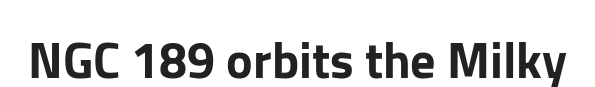
{"serif": "no", "italic": "no", "width": "normal", "stroke_contrast": "low", "x_height": "medium", "monospaced": "no", "underline": "no", "letter_spacing": "normal", "letter_spacing_em": 0.0, "glyph_px": 50}
